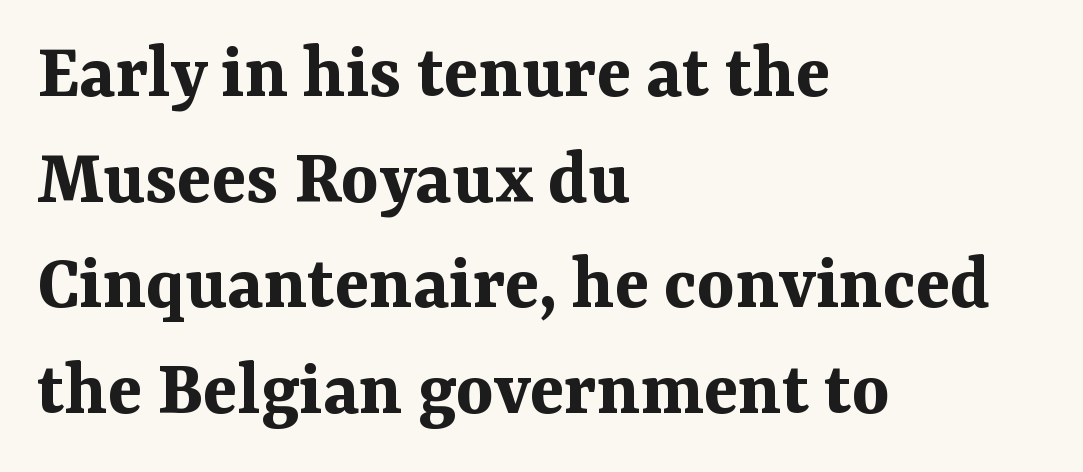
{"serif": "yes", "italic": "no", "bold": "yes", "weight": "bold", "width": "normal", "stroke_contrast": "medium", "x_height": "medium", "monospaced": "no", "underline": "no", "align": "left", "line_spacing": "normal", "line_spacing_ratio": 1.32, "letter_spacing": "normal", "letter_spacing_em": 0.0, "glyph_px": 80}
